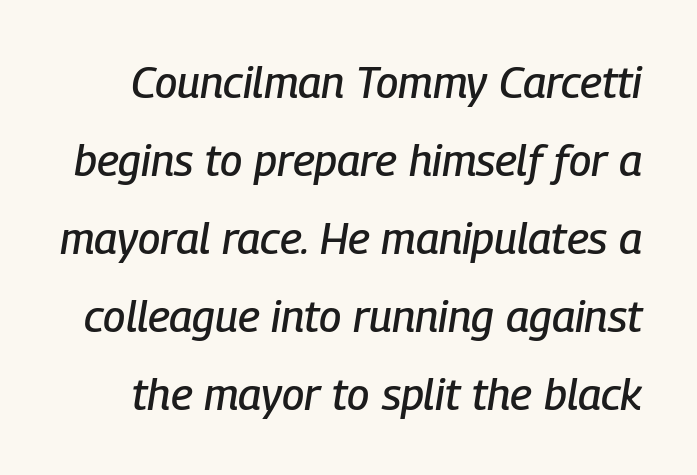
{"italic": "yes", "lean": "right", "slant_degrees": 9, "width": "condensed", "stroke_contrast": "low", "x_height": "medium", "monospaced": "no", "underline": "no", "line_spacing_ratio": 1.77, "letter_spacing": "normal", "letter_spacing_em": 0.0, "glyph_px": 44}
